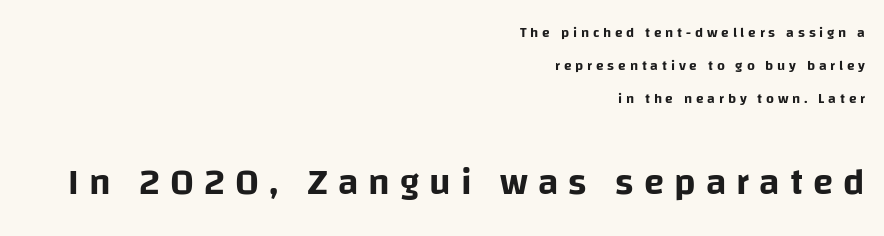
The letters advance in unequal steps, a hallmark of proportional type. The rendering inserts visible extra space after every character. Grotesque or geometric, the face here clearly has no serifs. A student would notice the bottom passage is typeset larger than what precedes it.
